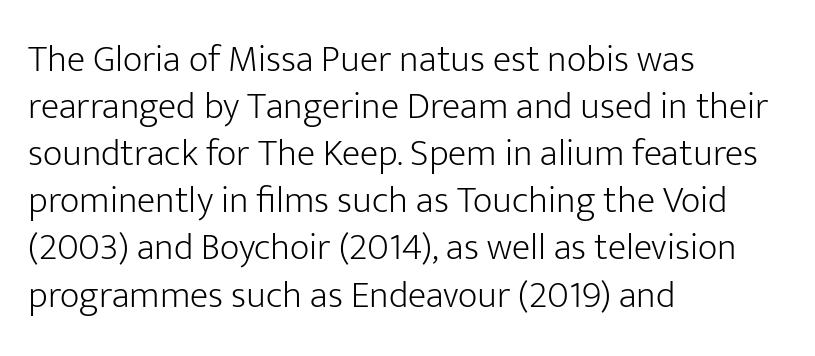
The image shows 38 px light sans-serif type, upright; set left-aligned, line spacing 1.24x, normal letter spacing, not underlined; low stroke contrast and a medium x-height.
